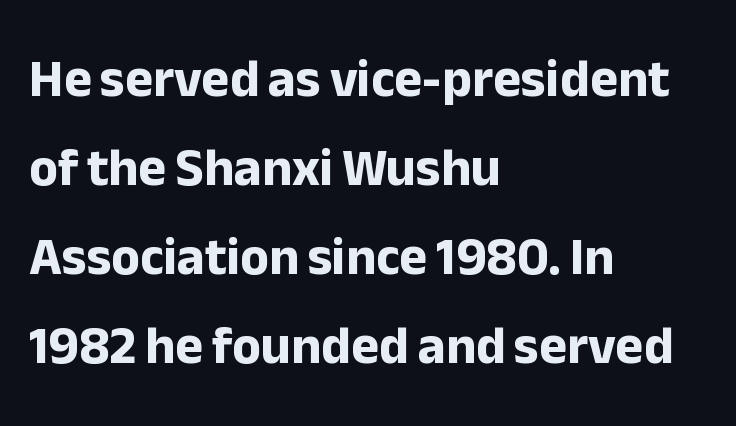
You'd pick this weight for a headline — it's a proper bold. Varying glyph widths throughout — classic text-font behaviour. The face used here is rendered with its standard letterfit. The characters display no serif detailing; their extremities are plain.
